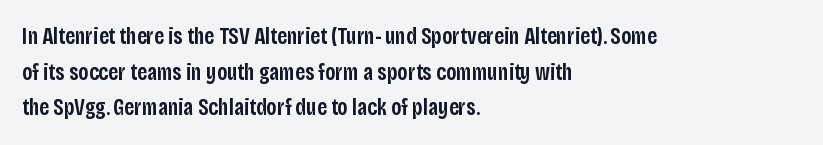
Notice how the passage keeps a crisp vertical edge on the left only. You could call the tracking neutral — neither tight nor loose. Compared with an ordinary text face, these strokes are moderately heavier — a semibold. No italicization has been applied; the sample stays upright.
